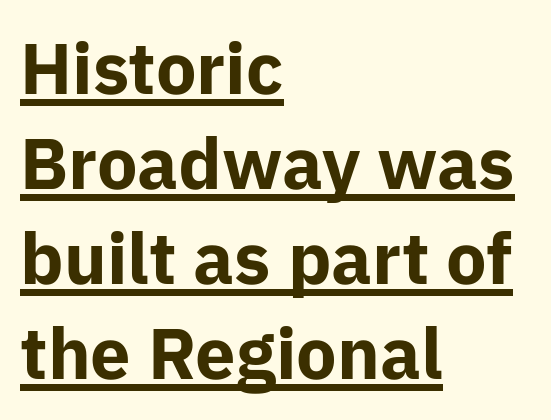
Q: Is the text bold? A: Yes.
Q: Is the text italic (slanted)? A: No, it is upright.
Q: Is the typeface a serif or a sans-serif typeface? A: Sans-serif.
Q: Is the text underlined? A: Yes.
Q: How is the paragraph aligned? A: Left-aligned.
Q: Is the spacing between letters normal or unusually wide? A: Normal.
Q: Is the spacing between lines tight, normal or loose? A: Normal.
Q: Width (condensed, normal, or wide)? A: Normal.
Q: Stroke contrast? A: Low.
Q: x-height? A: Medium.
Q: Monospaced? A: No.
